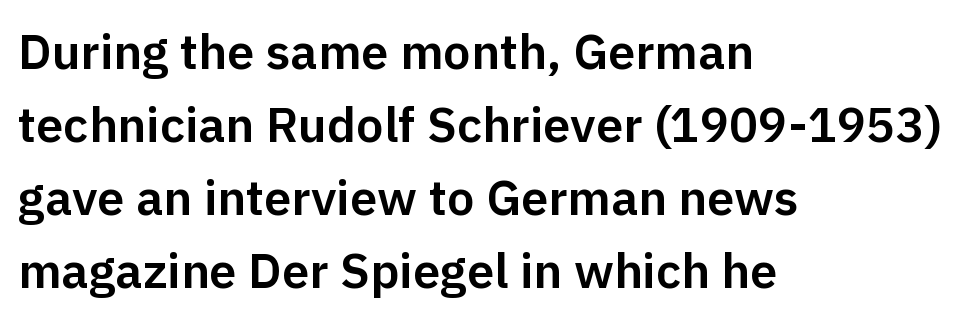
Q: Is the text italic (slanted)? A: No, it is upright.
Q: Is the typeface a serif or a sans-serif typeface? A: Sans-serif.
Q: Is the text underlined? A: No.
Q: How is the paragraph aligned? A: Left-aligned.
Q: Is the spacing between letters normal or unusually wide? A: Normal.
Q: Is the spacing between lines tight, normal or loose? A: Normal.
Q: Width (condensed, normal, or wide)? A: Normal.
Q: Stroke contrast? A: Low.
Q: x-height? A: Medium.
Q: Monospaced? A: No.
